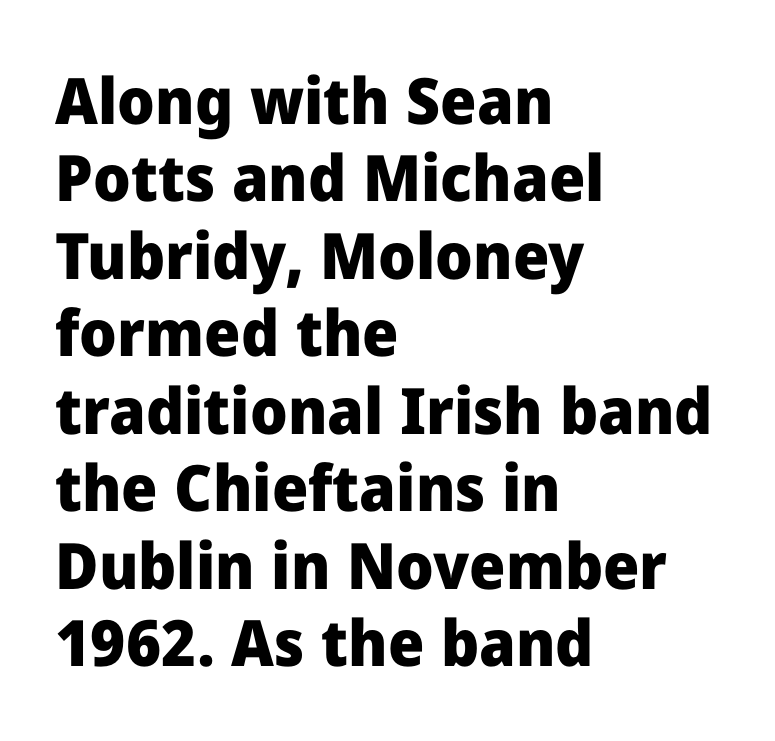
Q: Is the text bold? A: Yes.
Q: Is the text italic (slanted)? A: No, it is upright.
Q: Is the typeface a serif or a sans-serif typeface? A: Sans-serif.
Q: Is the text underlined? A: No.
Q: How is the paragraph aligned? A: Left-aligned.
Q: Is the spacing between letters normal or unusually wide? A: Normal.
Q: Width (condensed, normal, or wide)? A: Normal.
Q: Stroke contrast? A: Low.
Q: x-height? A: Medium.
Q: Monospaced? A: No.
